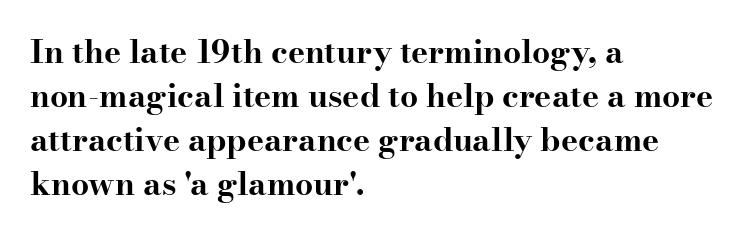
Q: Is the text bold? A: Yes.
Q: Is the text italic (slanted)? A: No, it is upright.
Q: Is the typeface a serif or a sans-serif typeface? A: Serif.
Q: Is the text underlined? A: No.
Q: How is the paragraph aligned? A: Left-aligned.
Q: Is the spacing between letters normal or unusually wide? A: Normal.
Q: Is the spacing between lines tight, normal or loose? A: Normal.
Q: Width (condensed, normal, or wide)? A: Wide.
Q: Stroke contrast? A: High.
Q: x-height? A: Small.
Q: Monospaced? A: No.
